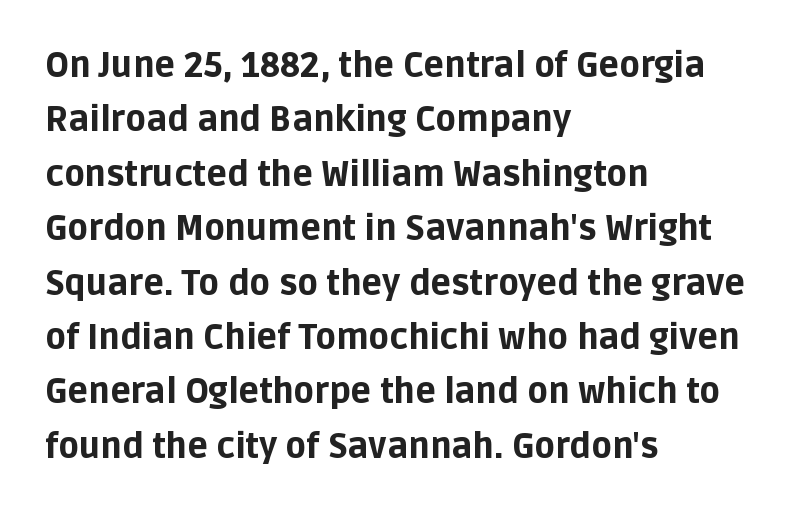
{"serif": "no", "italic": "no", "bold": "yes", "weight": "bold", "width": "normal", "stroke_contrast": "low", "x_height": "large", "monospaced": "no", "underline": "no", "align": "left", "line_spacing": "normal", "line_spacing_ratio": 1.6, "letter_spacing": "normal", "letter_spacing_em": 0.0, "glyph_px": 34}
